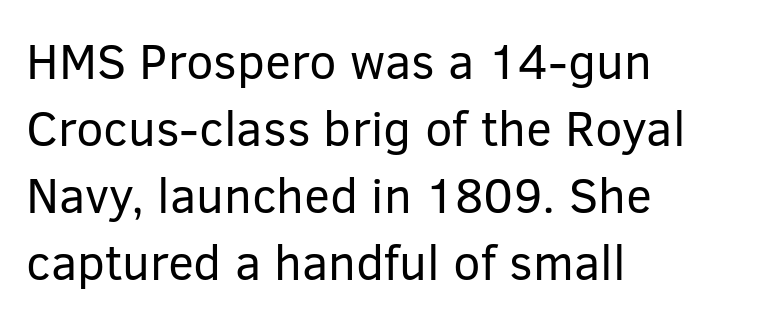
These lines are rendered in a variable-pitch font. The rows are spaced the way most documents space them. Is the letter spacing exaggerated? No — it looks like the ordinary default. The font is comparable to plain body text, perhaps lighter.
